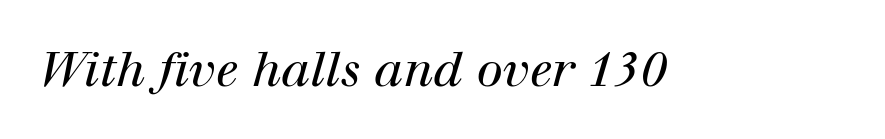
Q: Is the text bold? A: No.
Q: Is the text italic (slanted)? A: Yes, it leans right by about 12 degrees.
Q: Is the typeface a serif or a sans-serif typeface? A: Serif.
Q: Is the text underlined? A: No.
Q: Is the spacing between letters normal or unusually wide? A: Normal.
Q: Width (condensed, normal, or wide)? A: Normal.
Q: Stroke contrast? A: High.
Q: x-height? A: Medium.
Q: Monospaced? A: No.
